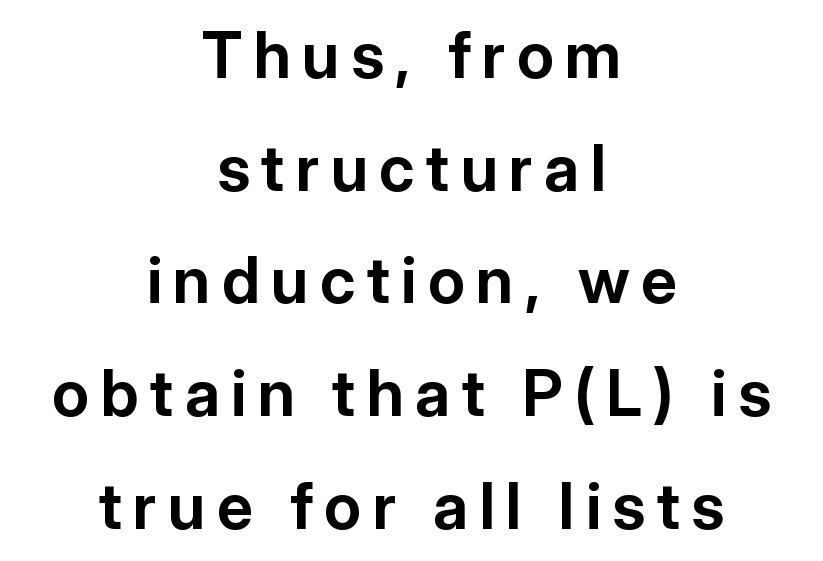
{"serif": "no", "italic": "no", "bold": "yes", "weight": "bold", "width": "normal", "stroke_contrast": "low", "x_height": "medium", "monospaced": "no", "underline": "no", "align": "center", "line_spacing_ratio": 1.76, "glyph_px": 64}
